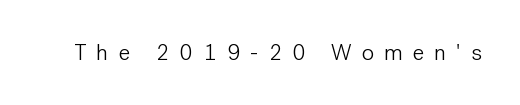
The image shows 23 px text type, upright; set unusually wide letter spacing (+0.43 em), not underlined.
